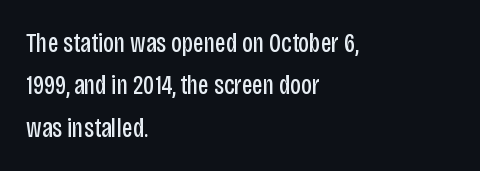
{"italic": "no", "bold": "no", "underline": "no", "align": "left", "line_spacing": "normal", "line_spacing_ratio": 1.57, "letter_spacing": "normal", "letter_spacing_em": 0.0, "glyph_px": 27}
